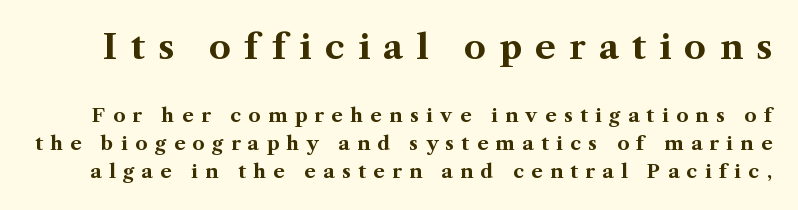
{"serif": "yes", "italic": "no", "bold": "yes", "weight": "bold", "width": "normal", "stroke_contrast": "medium", "x_height": "medium", "monospaced": "no", "underline": "no", "line_spacing": "normal", "line_spacing_ratio": 1.47, "letter_spacing": "wide", "letter_spacing_em": 0.39, "larger_block": "first", "size_ratio": 1.79, "glyph_px": 34}
